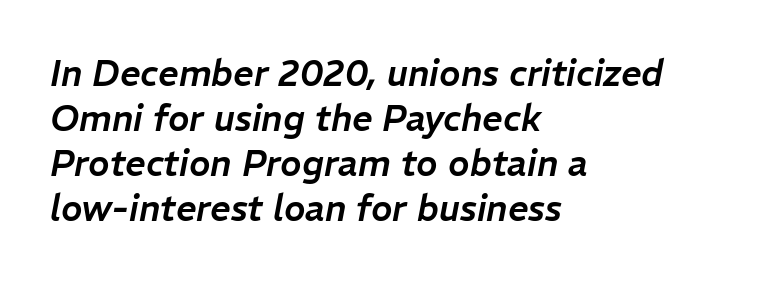
The image shows 36 px text type, italic (leaning right); set left-aligned, normal line spacing (1.25x), normal letter spacing, not underlined; low stroke contrast and a medium x-height.
